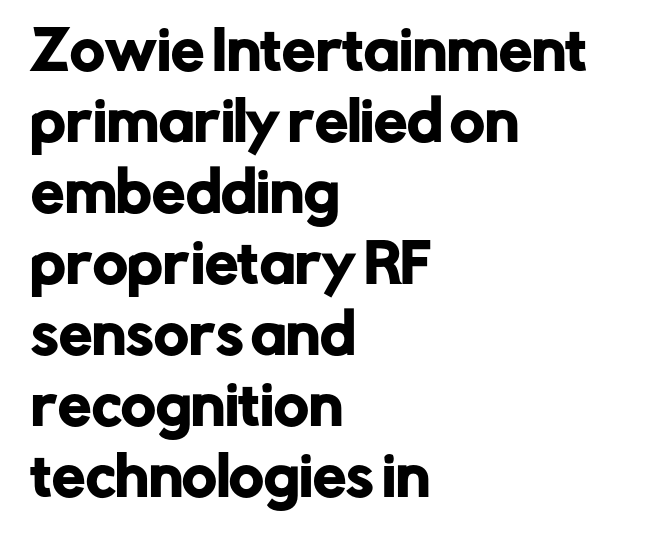
Q: Is the text italic (slanted)? A: No, it is upright.
Q: Is the typeface a serif or a sans-serif typeface? A: Sans-serif.
Q: Is the text underlined? A: No.
Q: How is the paragraph aligned? A: Left-aligned.
Q: Is the spacing between letters normal or unusually wide? A: Normal.
Q: Is the spacing between lines tight, normal or loose? A: Normal.
Q: Width (condensed, normal, or wide)? A: Normal.
Q: Stroke contrast? A: Low.
Q: x-height? A: Medium.
Q: Monospaced? A: No.
